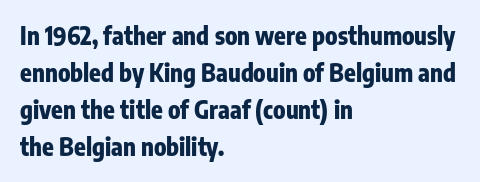
The image shows 24 px bold type, upright; set left-aligned, normal line spacing (1.54x), normal letter spacing, not underlined.
